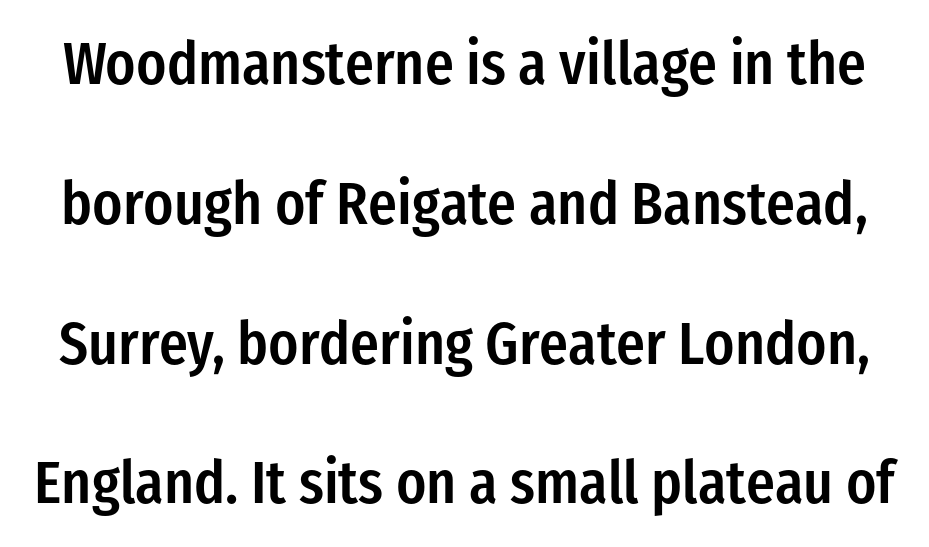
{"serif": "no", "italic": "no", "bold": "semi", "weight": "semibold", "width": "condensed", "stroke_contrast": "low", "x_height": "medium", "monospaced": "no", "underline": "no", "line_spacing": "loose", "line_spacing_ratio": 2.33, "letter_spacing": "normal", "letter_spacing_em": 0.0, "glyph_px": 60}
